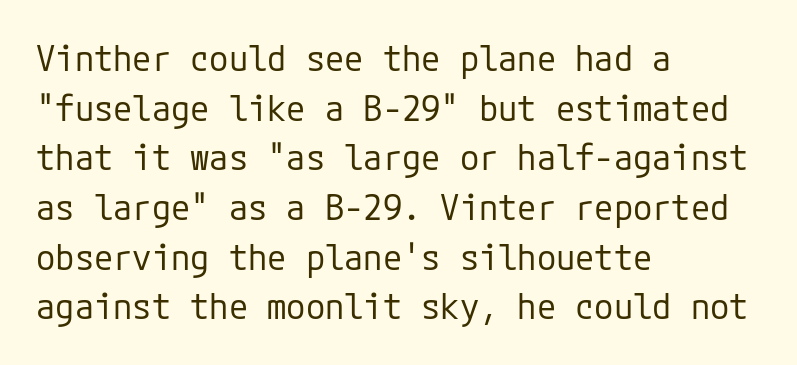
{"serif": "no", "italic": "no", "bold": "no", "weight": "regular", "width": "normal", "stroke_contrast": "low", "x_height": "medium", "underline": "no", "align": "left", "line_spacing": "normal", "line_spacing_ratio": 1.42, "letter_spacing": "normal", "letter_spacing_em": 0.0, "glyph_px": 35}
